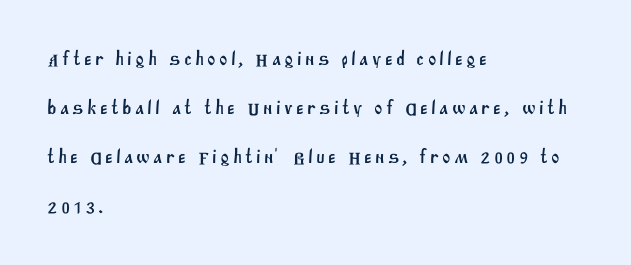
Check under the words: just untouched page. Horizontally, the lines are justified to the leading edge only. Vertical spacing — loose.
